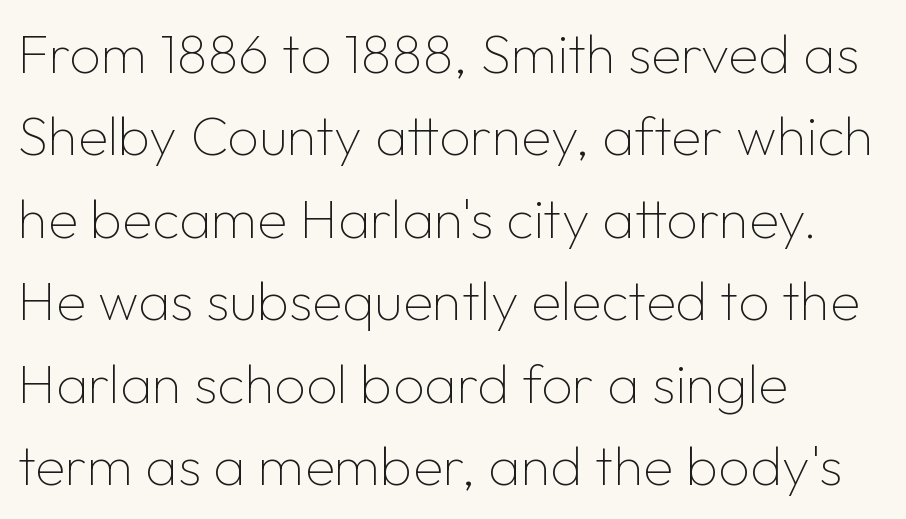
The image shows 55 px thin sans-serif type, upright; set left-aligned, normal line spacing (1.5x), normal letter spacing, not underlined; low stroke contrast and a medium x-height.
